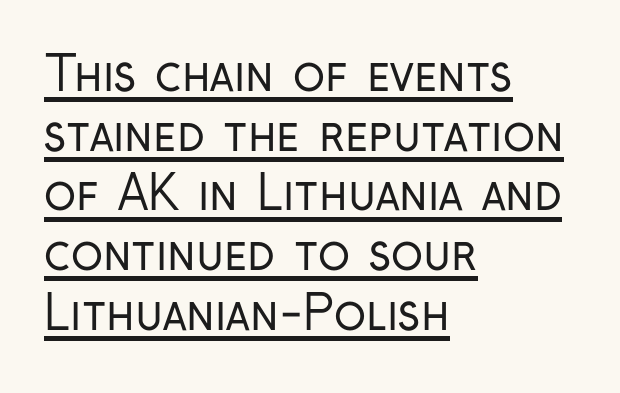
Q: Is the text bold? A: No.
Q: Is the text italic (slanted)? A: No, it is upright.
Q: Is the typeface a serif or a sans-serif typeface? A: Sans-serif.
Q: Is the text underlined? A: Yes.
Q: How is the paragraph aligned? A: Left-aligned.
Q: Is the spacing between letters normal or unusually wide? A: Normal.
Q: Is the spacing between lines tight, normal or loose? A: Normal.
Q: Width (condensed, normal, or wide)? A: Condensed.
Q: Stroke contrast? A: Low.
Q: x-height? A: Medium.
Q: Monospaced? A: No.
